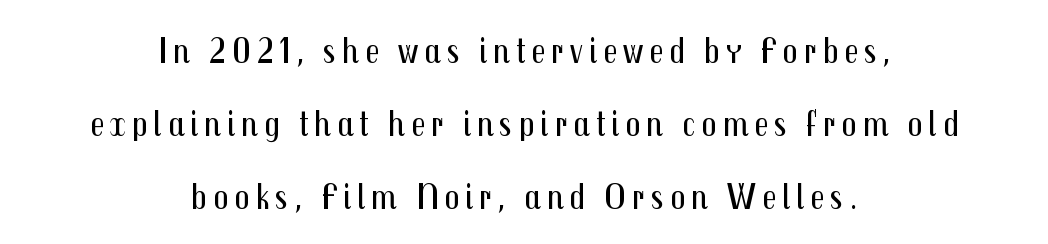
Q: Is the text bold? A: No.
Q: Is the text italic (slanted)? A: No, it is upright.
Q: Is the typeface a serif or a sans-serif typeface? A: Sans-serif.
Q: Is the text underlined? A: No.
Q: How is the paragraph aligned? A: Centered.
Q: Is the spacing between lines tight, normal or loose? A: Loose.
Q: Width (condensed, normal, or wide)? A: Condensed.
Q: Stroke contrast? A: Medium.
Q: x-height? A: Medium.
Q: Monospaced? A: No.
